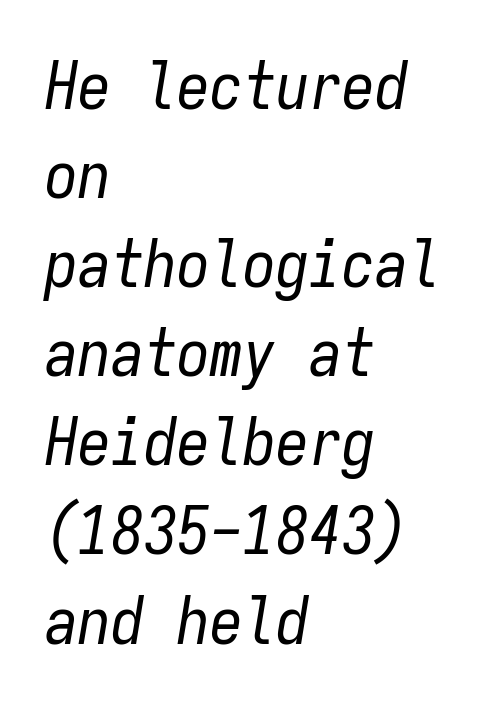
The image shows 66 px regular-weight, condensed type, italic (leaning right), monospaced; set left-aligned, normal line spacing (1.35x), normal letter spacing, not underlined; low stroke contrast and a medium x-height.
